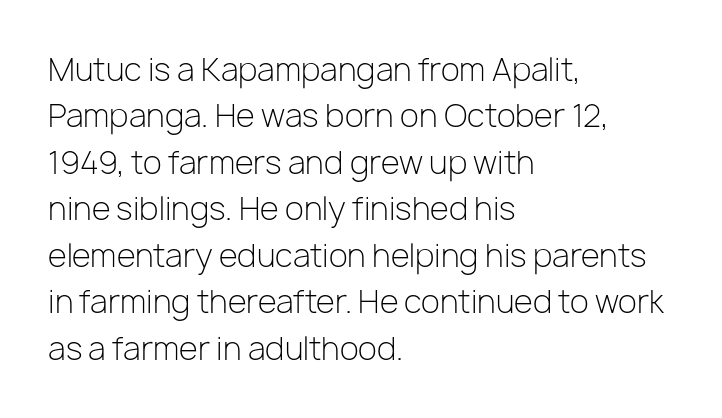
{"serif": "no", "italic": "no", "bold": "no", "weight": "light", "width": "normal", "stroke_contrast": "low", "x_height": "medium", "monospaced": "no", "underline": "no", "align": "left", "line_spacing": "normal", "line_spacing_ratio": 1.5, "letter_spacing": "normal", "letter_spacing_em": 0.0, "glyph_px": 31}
